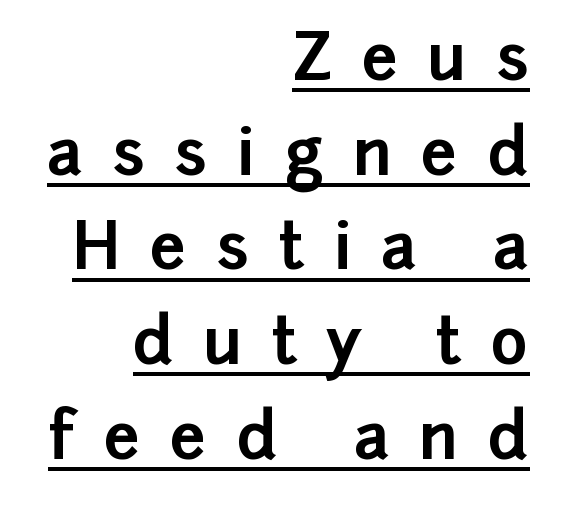
Q: Is the text bold? A: Yes.
Q: Is the text italic (slanted)? A: No, it is upright.
Q: Is the typeface a serif or a sans-serif typeface? A: Sans-serif.
Q: Is the text underlined? A: Yes.
Q: How is the paragraph aligned? A: Right-aligned.
Q: Is the spacing between letters normal or unusually wide? A: Unusually wide.
Q: Is the spacing between lines tight, normal or loose? A: Normal.
Q: Width (condensed, normal, or wide)? A: Normal.
Q: Stroke contrast? A: Low.
Q: x-height? A: Medium.
Q: Monospaced? A: No.
